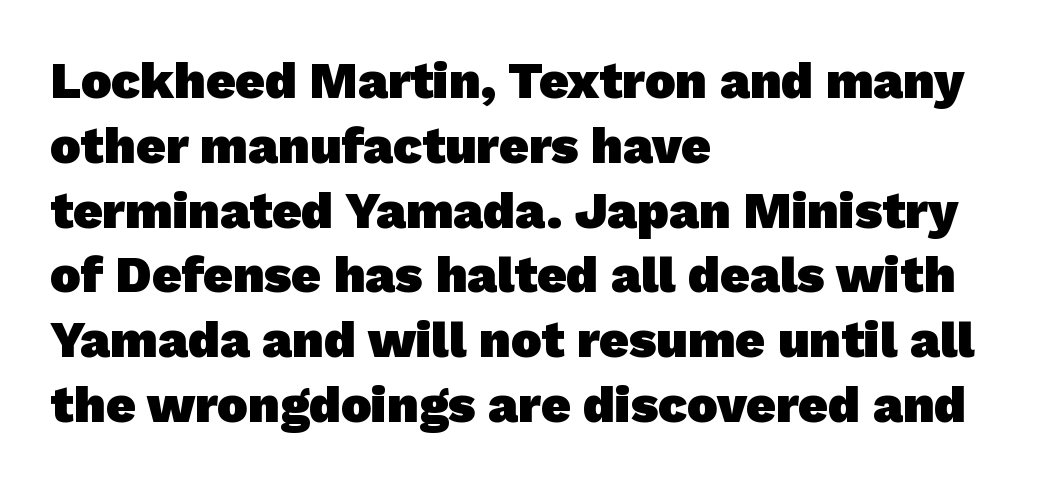
Q: Is the text bold? A: Yes.
Q: Is the typeface a serif or a sans-serif typeface? A: Sans-serif.
Q: Is the text underlined? A: No.
Q: How is the paragraph aligned? A: Left-aligned.
Q: Is the spacing between letters normal or unusually wide? A: Normal.
Q: Is the spacing between lines tight, normal or loose? A: Normal.
Q: Width (condensed, normal, or wide)? A: Normal.
Q: Stroke contrast? A: Low.
Q: x-height? A: Medium.
Q: Monospaced? A: No.
